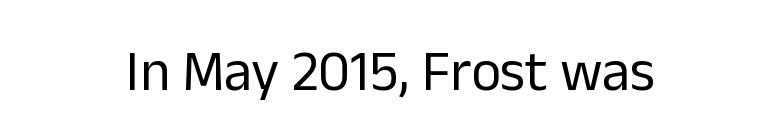
{"serif": "no", "italic": "no", "bold": "no", "weight": "regular", "width": "normal", "stroke_contrast": "low", "x_height": "medium", "monospaced": "no", "underline": "no", "align": "center", "letter_spacing": "normal", "letter_spacing_em": 0.0, "glyph_px": 57}
